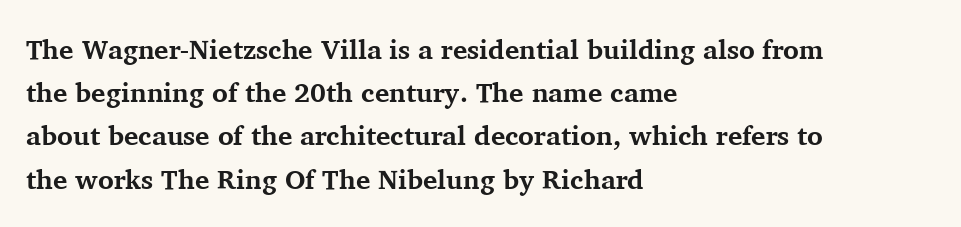
{"italic": "no", "bold": "yes", "underline": "no", "align": "left", "line_spacing": "normal", "line_spacing_ratio": 1.6, "letter_spacing": "normal", "letter_spacing_em": 0.0, "glyph_px": 27}
